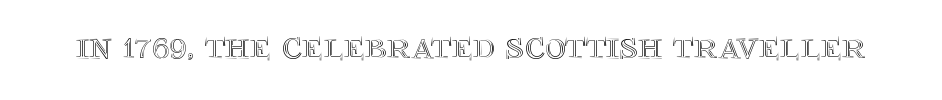
The image shows 40 px text type, upright; set normal letter spacing, not underlined; a large x-height.
